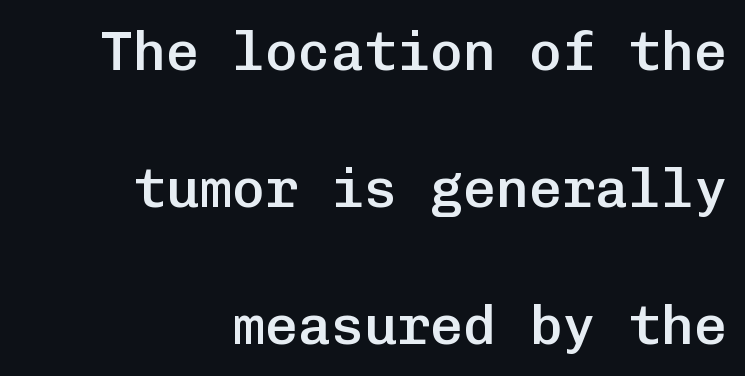
Looks like terminal output: every glyph gets an equal slot. Is there any slant? The stems are plumb. The block of text is sparse from top to bottom, with ample space between rows. Notice the strokes are somewhat thickened but not fully heavy: this is a semibold. The space beneath each line is pristine and unruled.
